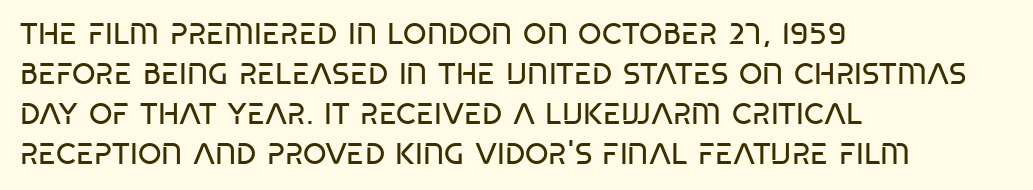
{"serif": "no", "bold": "no", "weight": "regular", "width": "condensed", "stroke_contrast": "low", "x_height": "large", "monospaced": "no", "underline": "no", "align": "left", "line_spacing": "normal", "line_spacing_ratio": 1.33, "letter_spacing": "normal", "letter_spacing_em": 0.0, "glyph_px": 30}
